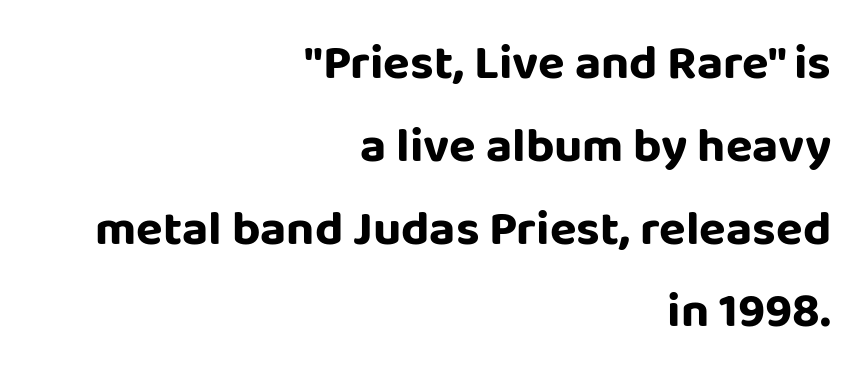
{"serif": "no", "italic": "no", "bold": "yes", "weight": "bold", "width": "normal", "stroke_contrast": "low", "x_height": "large", "monospaced": "no", "underline": "no", "align": "right", "line_spacing": "normal", "line_spacing_ratio": 1.69, "letter_spacing": "normal", "letter_spacing_em": 0.0, "glyph_px": 49}
